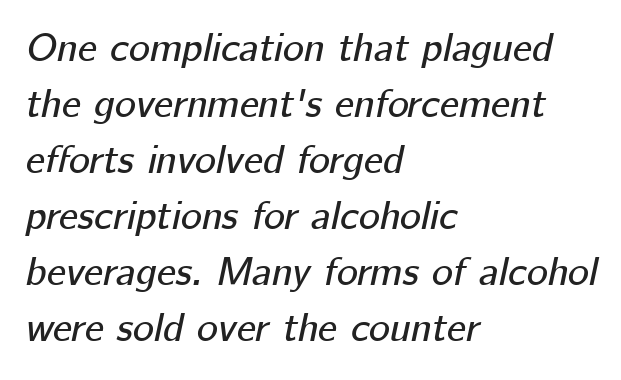
{"italic": "yes", "lean": "right", "slant_degrees": 12, "width": "normal", "stroke_contrast": "low", "x_height": "medium", "monospaced": "no", "underline": "no", "align": "left", "line_spacing": "normal", "line_spacing_ratio": 1.4, "letter_spacing": "normal", "letter_spacing_em": 0.0, "glyph_px": 40}
